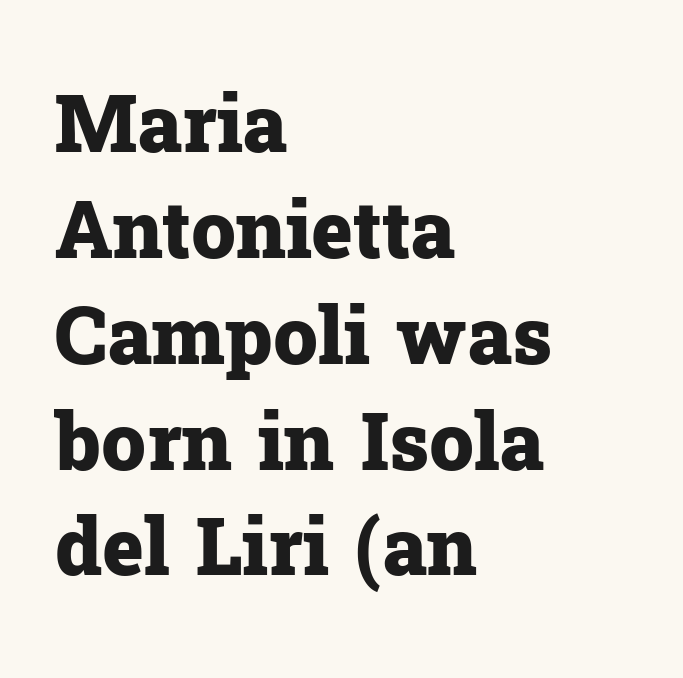
{"serif": "yes", "italic": "no", "bold": "yes", "weight": "heavy", "width": "normal", "stroke_contrast": "low", "x_height": "medium", "monospaced": "no", "underline": "no", "align": "left", "line_spacing": "normal", "line_spacing_ratio": 1.34, "letter_spacing": "normal", "letter_spacing_em": 0.0, "glyph_px": 79}
